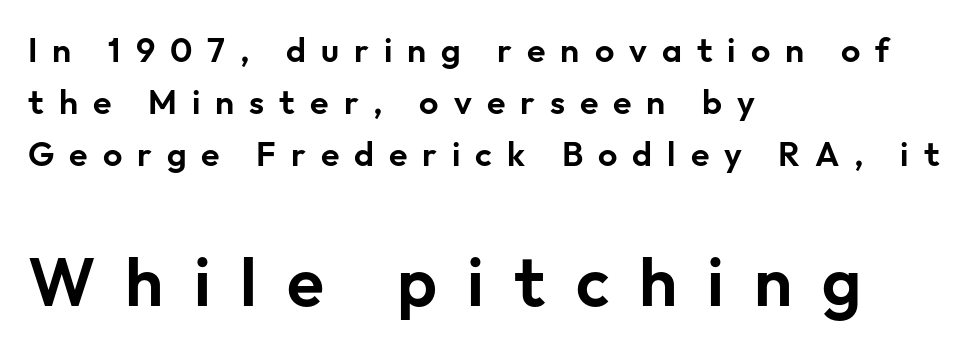
Q: Is the text italic (slanted)? A: No, it is upright.
Q: Is the typeface a serif or a sans-serif typeface? A: Sans-serif.
Q: Is the text underlined? A: No.
Q: How is the paragraph aligned? A: Left-aligned.
Q: Is the spacing between letters normal or unusually wide? A: Unusually wide.
Q: Is the spacing between lines tight, normal or loose? A: Normal.
Q: Which block of text is set in a larger size, the first (top) or the second (bottom)? A: The second (bottom) one.
Q: Width (condensed, normal, or wide)? A: Normal.
Q: Stroke contrast? A: Low.
Q: x-height? A: Medium.
Q: Monospaced? A: No.
